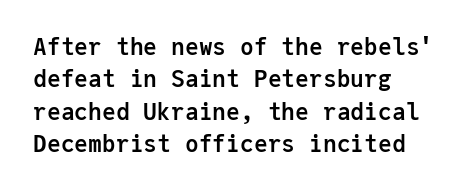
{"italic": "no", "bold": "yes", "underline": "no", "align": "left", "line_spacing": "normal", "line_spacing_ratio": 1.41, "letter_spacing": "normal", "letter_spacing_em": 0.0, "glyph_px": 23}
